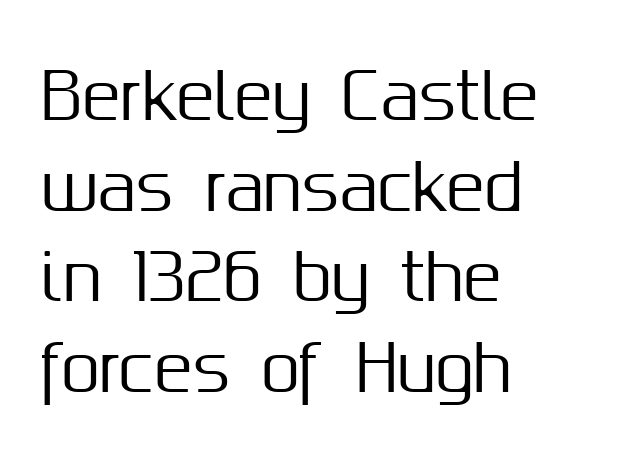
The image shows 63 px sans-serif type, upright; set left-aligned, normal line spacing (1.44x), normal letter spacing, not underlined; medium stroke contrast and a medium x-height.
